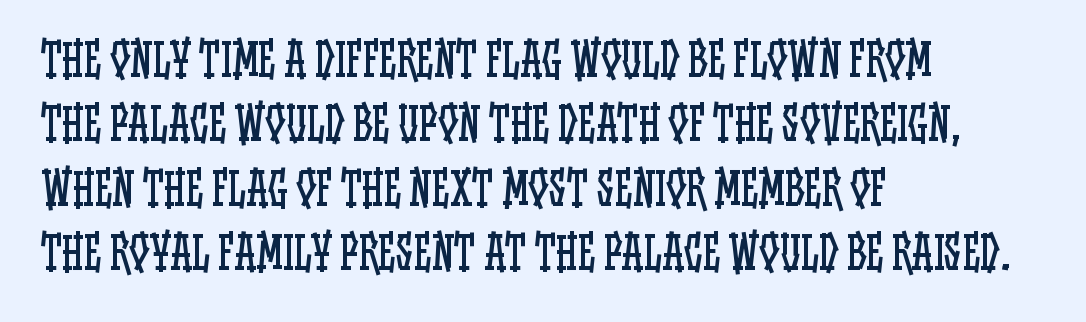
The lines are quadded left. The gaps between neighbouring characters are ordinary and unremarkable. Every stem runs plumb, perpendicular to the baseline. The weight would be labelled regular, book, light, or lighter still. Type without underlining. Spacing verdict: proportional, widths tailored to each character.
